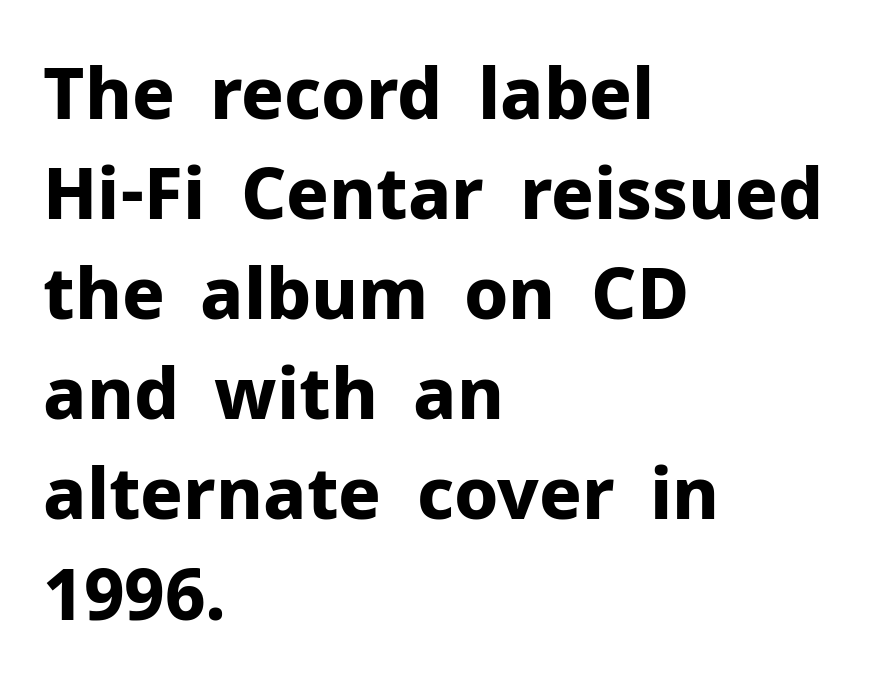
Letterform terminals end flat and unadorned throughout the passage. Unmarked baselines from the first word to the last. You could call the tracking neutral — neither tight nor loose. Upright lettering throughout.
